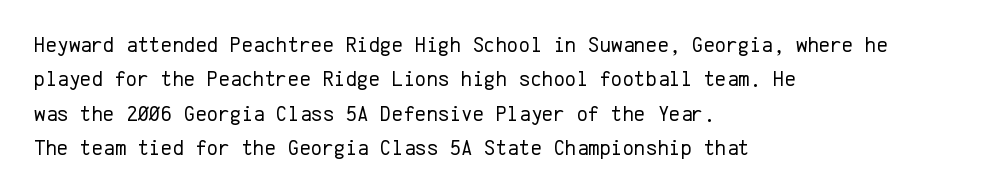
Q: Is the text bold? A: No.
Q: Is the text italic (slanted)? A: No, it is upright.
Q: Is the text underlined? A: No.
Q: How is the paragraph aligned? A: Left-aligned.
Q: Is the spacing between letters normal or unusually wide? A: Normal.
Q: Is the spacing between lines tight, normal or loose? A: Normal.
